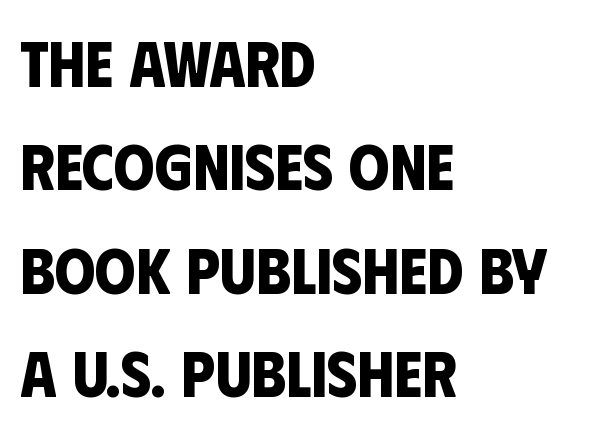
Just letters on the line, the space beneath them empty. What stands out about the letter spacing? Nothing — it is the standard amount. Is this a fixed-width face? No — the glyphs have proportional, varying widths. Where is the straight margin? On the left.
